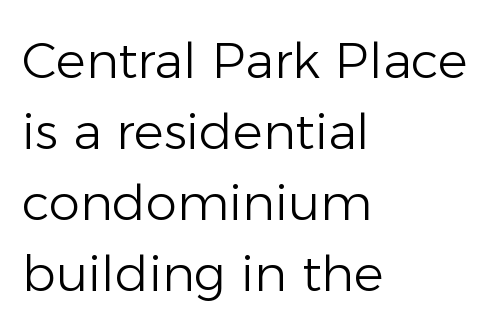
This rendering employs a face without finishing strokes, i.e., a sans-serif. Each letter keeps its own natural width here, so spacing adapts to shape. Stroke mass is kept to a normal reading level or below. Notice how the passage keeps a crisp vertical edge on the left only.
